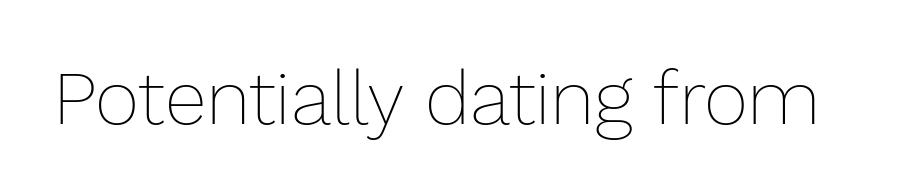
Ordinary non-slanted type is in use. Stroke mass is kept to a normal reading level or below. The face used here is proportionally spaced, like ordinary book or web type. The rendering keeps characters at their native spacing.
